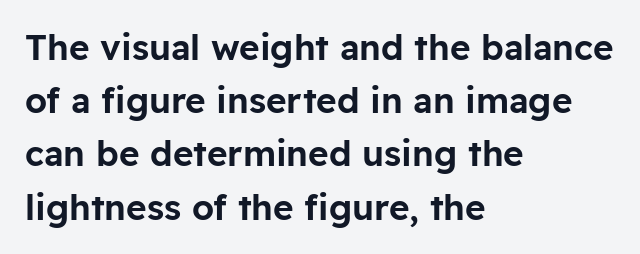
The image shows 35 px sans-serif type, upright; set left-aligned, normal line spacing (1.52x), normal letter spacing, not underlined; low stroke contrast and a medium x-height.
